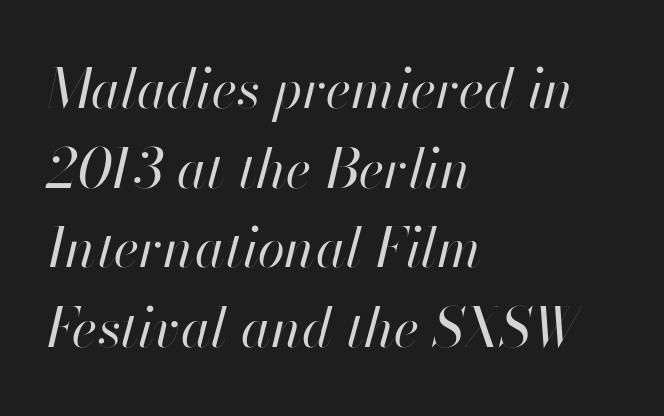
The image shows 55 px regular-weight type, italic (leaning right); set left-aligned, normal line spacing (1.45x), normal letter spacing, not underlined; high stroke contrast and a small x-height.
